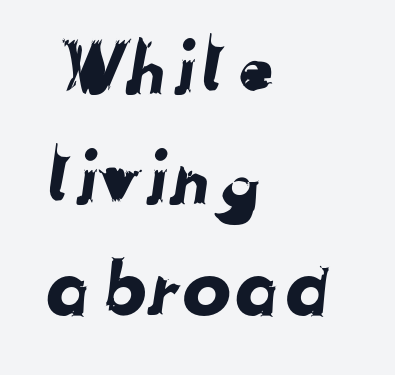
Regarding serifs, this sample does without them. The setting favours the left margin, as ordinary paragraphs usually do. Students, observe: this is what conventionally led text looks like. Here the glyphs are tracked normally, forming tight word shapes. Do the characters align in a grid? No, the font is proportional. Check the space under the baseline: it is left empty.
